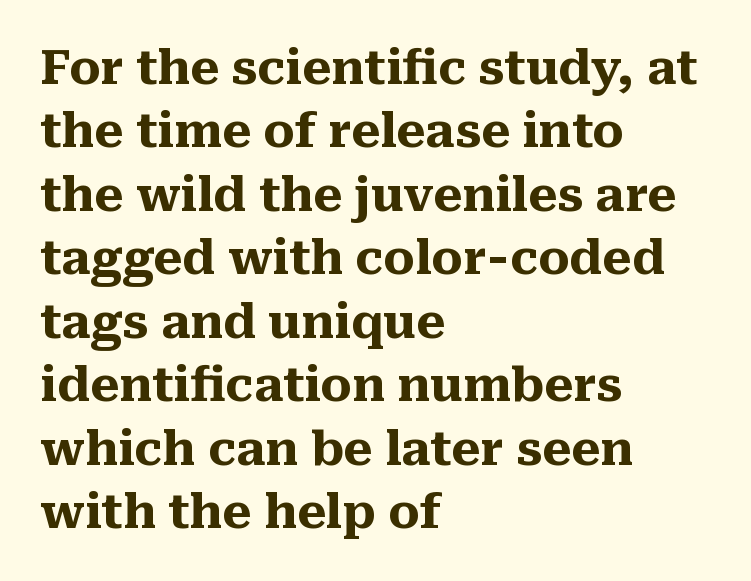
Q: Is the text bold? A: Yes.
Q: Is the text italic (slanted)? A: No, it is upright.
Q: Is the typeface a serif or a sans-serif typeface? A: Serif.
Q: Is the text underlined? A: No.
Q: How is the paragraph aligned? A: Left-aligned.
Q: Is the spacing between letters normal or unusually wide? A: Normal.
Q: Is the spacing between lines tight, normal or loose? A: Normal.
Q: Width (condensed, normal, or wide)? A: Normal.
Q: Stroke contrast? A: Medium.
Q: x-height? A: Medium.
Q: Monospaced? A: No.
